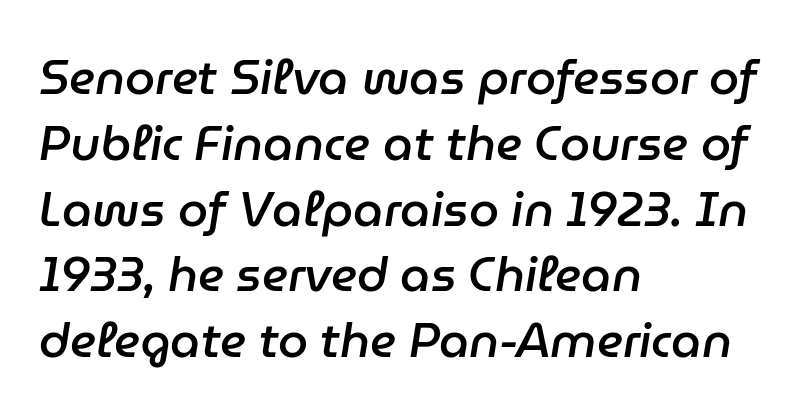
Q: Is the text bold? A: Semi-bold.
Q: Is the text italic (slanted)? A: Yes, it leans right by about 9 degrees.
Q: Is the text underlined? A: No.
Q: How is the paragraph aligned? A: Left-aligned.
Q: Is the spacing between letters normal or unusually wide? A: Normal.
Q: Is the spacing between lines tight, normal or loose? A: Normal.
Q: Width (condensed, normal, or wide)? A: Normal.
Q: Stroke contrast? A: Low.
Q: x-height? A: Medium.
Q: Monospaced? A: No.
